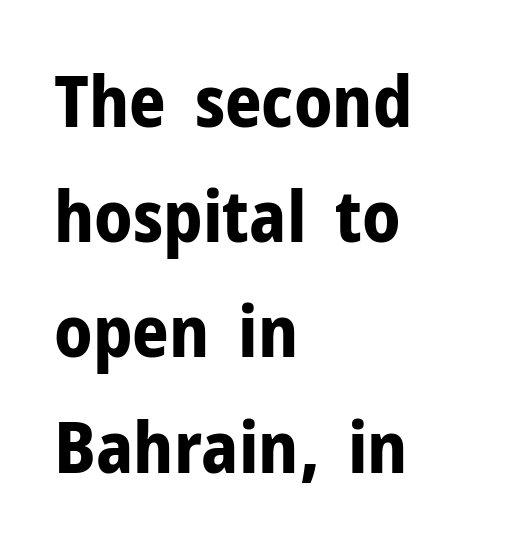
The image shows 72 px bold sans-serif type, upright; set left-aligned, normal line spacing (1.6x), normal letter spacing, not underlined; low stroke contrast and a medium x-height.
